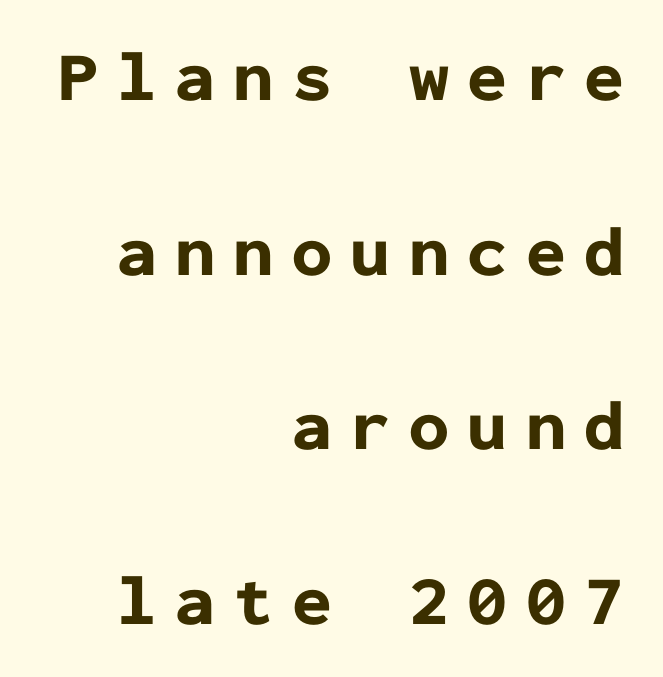
The lettering stays uniformly vertical, giving the passage a roman look. Every character here occupies the same horizontal width, giving the sample a typewriter-like rhythm. Notice the wide empty band between every row — that's loose leading. Right-aligned paragraph, ragged on the left. Loose tracking; the words dissolve into strings of separated letters.
